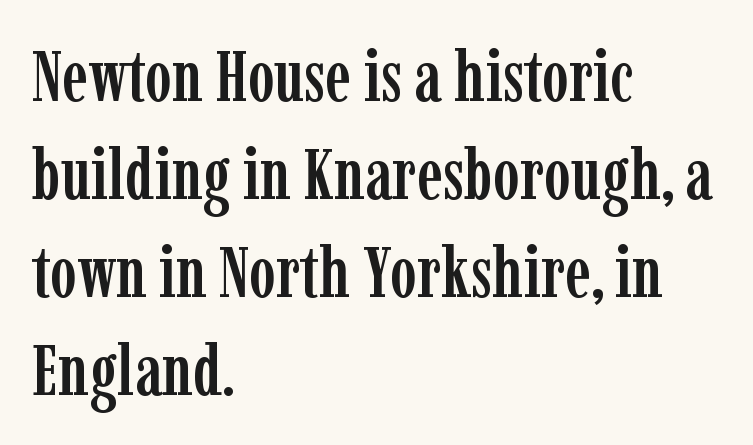
The image shows 72 px condensed serif type, upright; set left-aligned, normal line spacing (1.36x), normal letter spacing, not underlined; low stroke contrast and a medium x-height.
